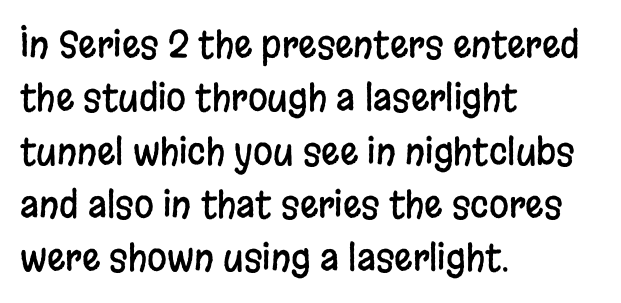
Q: Is the text italic (slanted)? A: No, it is upright.
Q: Is the typeface a serif or a sans-serif typeface? A: Sans-serif.
Q: Is the text underlined? A: No.
Q: How is the paragraph aligned? A: Left-aligned.
Q: Is the spacing between letters normal or unusually wide? A: Normal.
Q: Is the spacing between lines tight, normal or loose? A: Normal.
Q: Width (condensed, normal, or wide)? A: Condensed.
Q: Stroke contrast? A: Low.
Q: x-height? A: Large.
Q: Monospaced? A: No.
